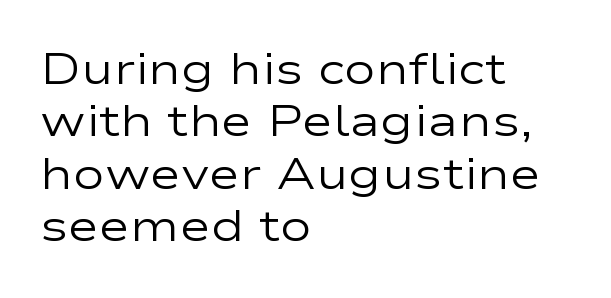
Q: Is the text bold? A: No.
Q: Is the text italic (slanted)? A: No, it is upright.
Q: Is the typeface a serif or a sans-serif typeface? A: Sans-serif.
Q: Is the text underlined? A: No.
Q: How is the paragraph aligned? A: Left-aligned.
Q: Is the spacing between letters normal or unusually wide? A: Normal.
Q: Width (condensed, normal, or wide)? A: Wide.
Q: Stroke contrast? A: Low.
Q: x-height? A: Medium.
Q: Monospaced? A: No.
